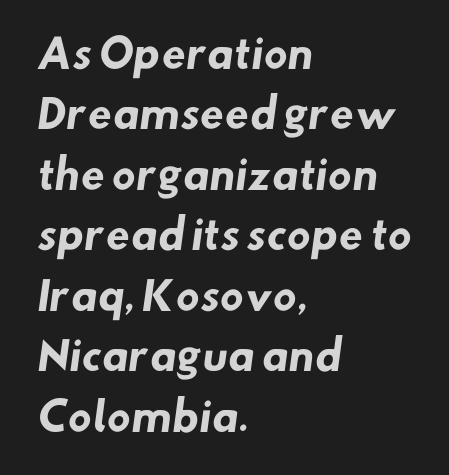
The image shows 39 px heavy sans-serif type; set left-aligned, normal line spacing (1.55x), normal letter spacing, not underlined; low stroke contrast and a small x-height.
